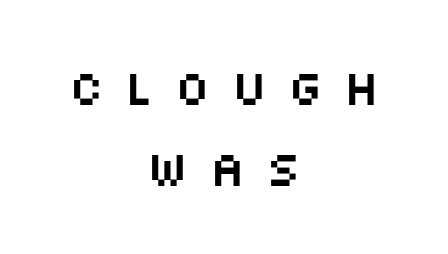
{"serif": "no", "italic": "no", "width": "wide", "stroke_contrast": "medium", "x_height": "large", "monospaced": "no", "underline": "no", "align": "center", "line_spacing": "normal", "line_spacing_ratio": 1.66, "letter_spacing": "wide", "letter_spacing_em": 0.4, "glyph_px": 49}
